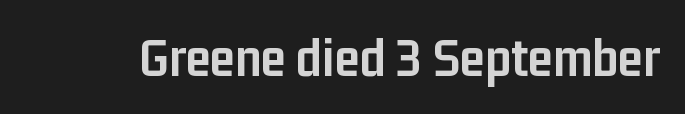
Students, note that the glyphs here touch the page at normal intervals. Decoration check: the copy has no underline. Every character sits straight up, as roman type does. Spacing verdict: proportional, widths tailored to each character. Pretty heavy lettering here — definitely bold. The letters carry no serifs — their stems end cleanly without finishing strokes.
